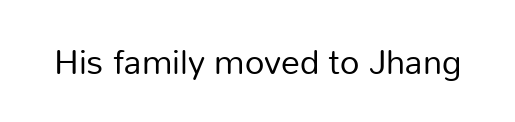
The image shows 34 px regular-weight sans-serif type, upright; set normal letter spacing, not underlined; low stroke contrast and a medium x-height.
